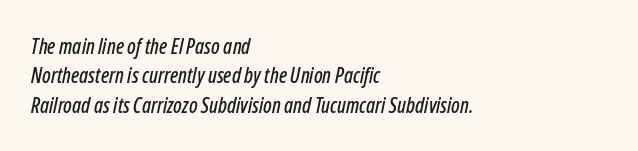
The image shows 21 px text type, italic (leaning right); set left-aligned, normal line spacing (1.4x), normal letter spacing, not underlined.
